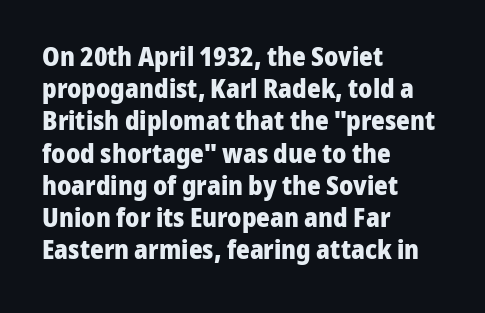
The image shows 26 px bold type, upright; set left-aligned, line spacing 1.24x, normal letter spacing, not underlined.
